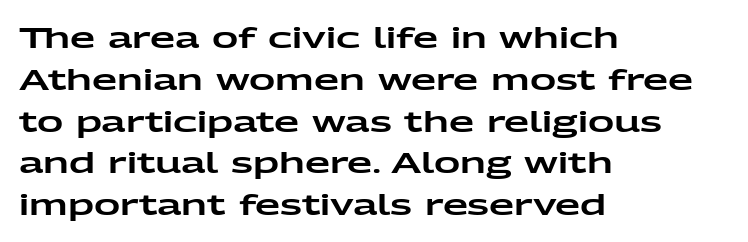
The image shows 29 px wide sans-serif type, upright; set left-aligned, normal line spacing (1.44x), normal letter spacing, not underlined; low stroke contrast and a medium x-height.
